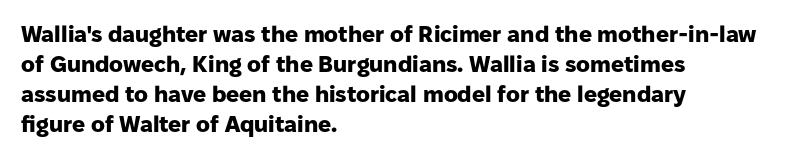
{"italic": "no", "bold": "yes", "underline": "no", "align": "left", "line_spacing": "normal", "line_spacing_ratio": 1.31, "letter_spacing": "normal", "letter_spacing_em": 0.0, "glyph_px": 23}
